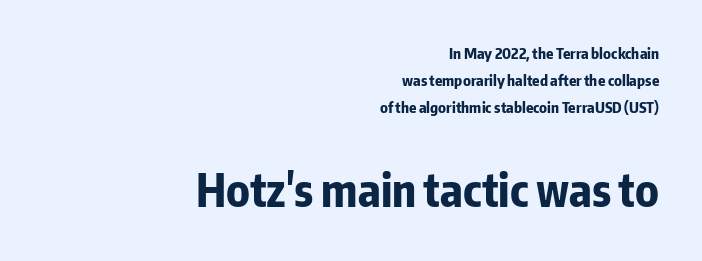
Q: Is the text bold? A: Yes.
Q: Is the text italic (slanted)? A: No, it is upright.
Q: Is the typeface a serif or a sans-serif typeface? A: Sans-serif.
Q: Is the text underlined? A: No.
Q: How is the paragraph aligned? A: Right-aligned.
Q: Is the spacing between letters normal or unusually wide? A: Normal.
Q: Which block of text is set in a larger size, the first (top) or the second (bottom)? A: The second (bottom) one.
Q: Width (condensed, normal, or wide)? A: Condensed.
Q: Stroke contrast? A: Low.
Q: x-height? A: Medium.
Q: Monospaced? A: No.
